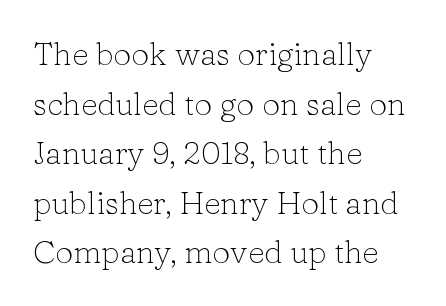
No extra tracking has been applied to these lines. The type sits square on the baseline with zero lean. Leading matches the norm, producing a regular column. Any mark beneath the type? The region is blank.
